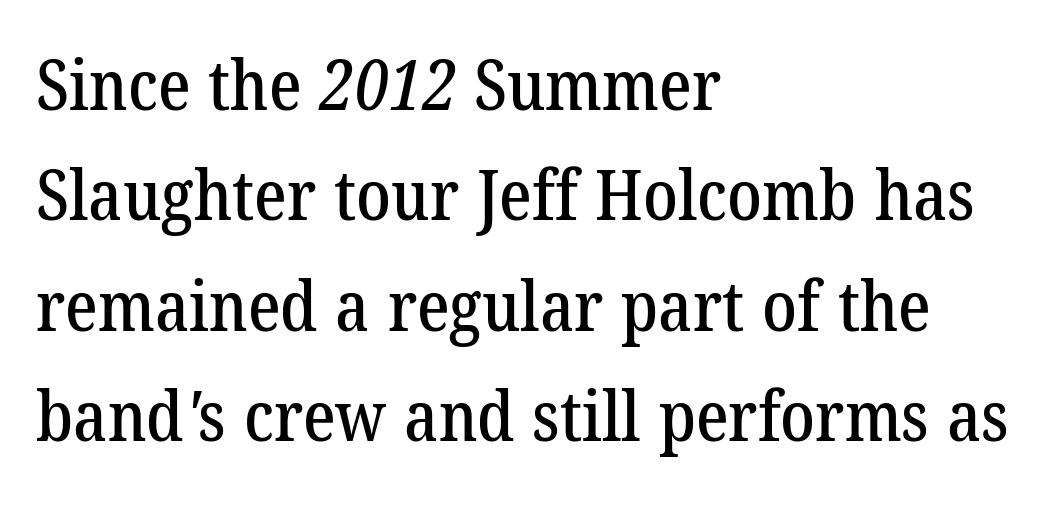
Q: Is the typeface a serif or a sans-serif typeface? A: Serif.
Q: Is the text underlined? A: No.
Q: How is the paragraph aligned? A: Left-aligned.
Q: Is the spacing between letters normal or unusually wide? A: Normal.
Q: Is the spacing between lines tight, normal or loose? A: Normal.
Q: Width (condensed, normal, or wide)? A: Normal.
Q: Stroke contrast? A: Low.
Q: x-height? A: Medium.
Q: Monospaced? A: No.
